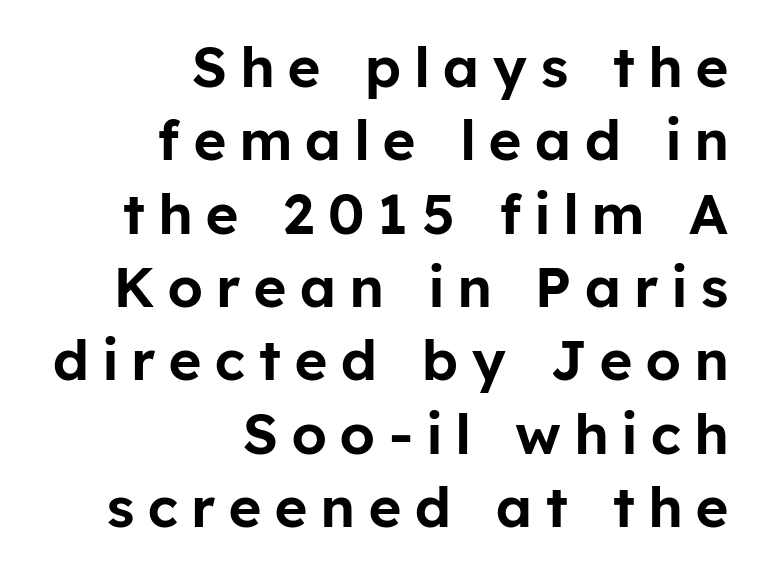
Q: Is the text italic (slanted)? A: No, it is upright.
Q: Is the typeface a serif or a sans-serif typeface? A: Sans-serif.
Q: Is the text underlined? A: No.
Q: How is the paragraph aligned? A: Right-aligned.
Q: Is the spacing between letters normal or unusually wide? A: Unusually wide.
Q: Is the spacing between lines tight, normal or loose? A: Normal.
Q: Width (condensed, normal, or wide)? A: Normal.
Q: Stroke contrast? A: Low.
Q: x-height? A: Medium.
Q: Monospaced? A: No.
